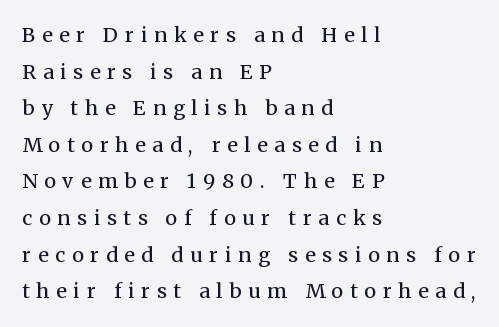
Characters follow at a spacing far wider than the type designer built in. A roman cut, with each character standing at attention. Quick note: underline off. This rendering uses left alignment, leaving the right contour irregular.
